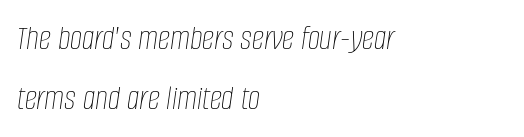
Q: Is the text bold? A: No.
Q: Is the text italic (slanted)? A: Yes, it leans right by about 8 degrees.
Q: Is the text underlined? A: No.
Q: How is the paragraph aligned? A: Left-aligned.
Q: Is the spacing between letters normal or unusually wide? A: Normal.
Q: Width (condensed, normal, or wide)? A: Condensed.
Q: Stroke contrast? A: Low.
Q: x-height? A: Large.
Q: Monospaced? A: No.
